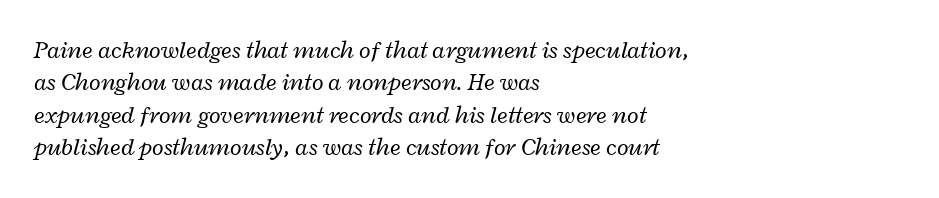
{"italic": "yes", "lean": "right", "slant_degrees": 12, "bold": "no", "underline": "no", "align": "left", "line_spacing": "normal", "line_spacing_ratio": 1.35, "letter_spacing": "normal", "letter_spacing_em": 0.0, "glyph_px": 24}
